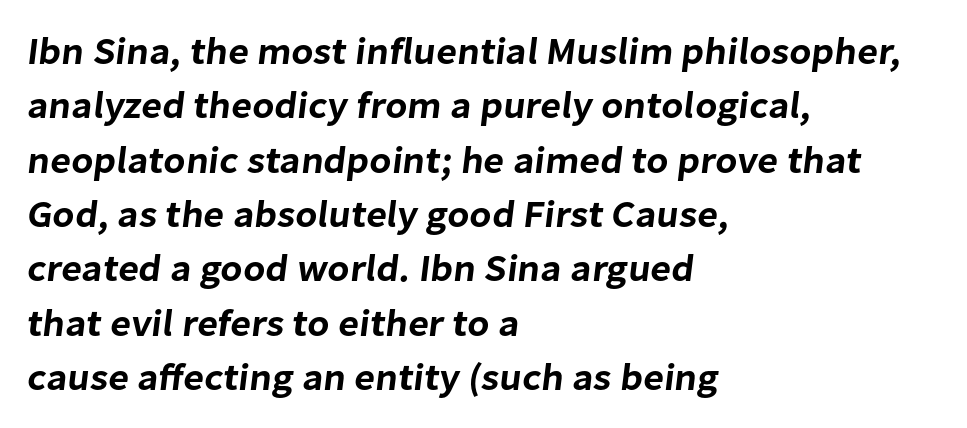
The image shows 38 px sans-serif type; set left-aligned, normal line spacing (1.43x), normal letter spacing, not underlined; low stroke contrast and a medium x-height.
